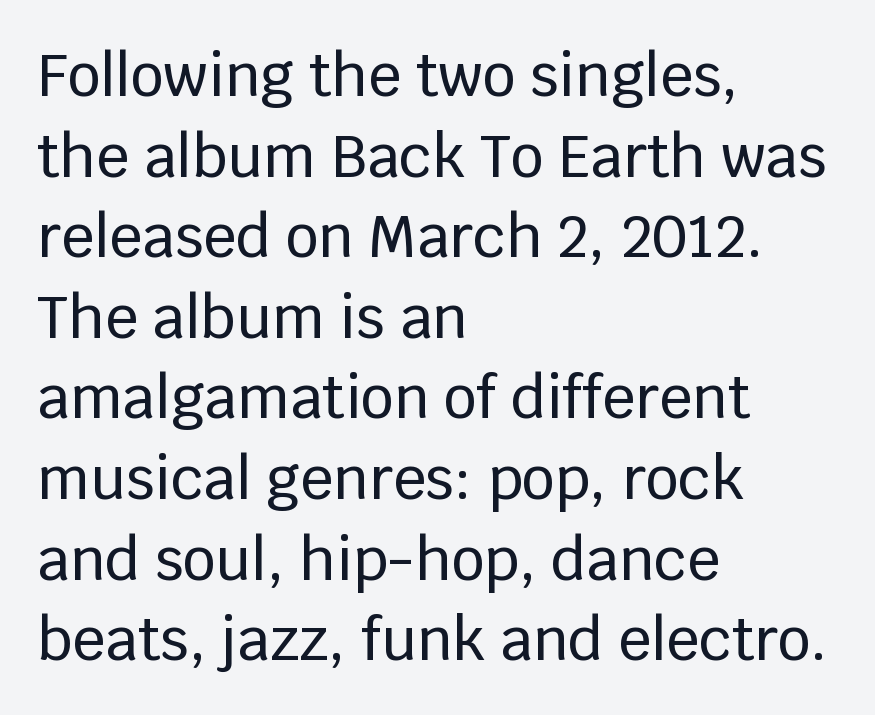
The image shows 58 px sans-serif type, upright; set left-aligned, normal line spacing (1.39x), normal letter spacing, not underlined; low stroke contrast and a large x-height.
